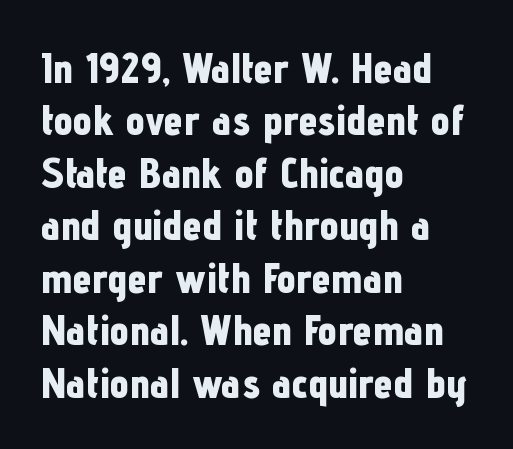
{"serif": "no", "italic": "no", "bold": "yes", "weight": "bold", "width": "condensed", "stroke_contrast": "low", "x_height": "medium", "monospaced": "no", "underline": "no", "align": "left", "line_spacing_ratio": 1.22, "letter_spacing": "normal", "letter_spacing_em": 0.0, "glyph_px": 43}
